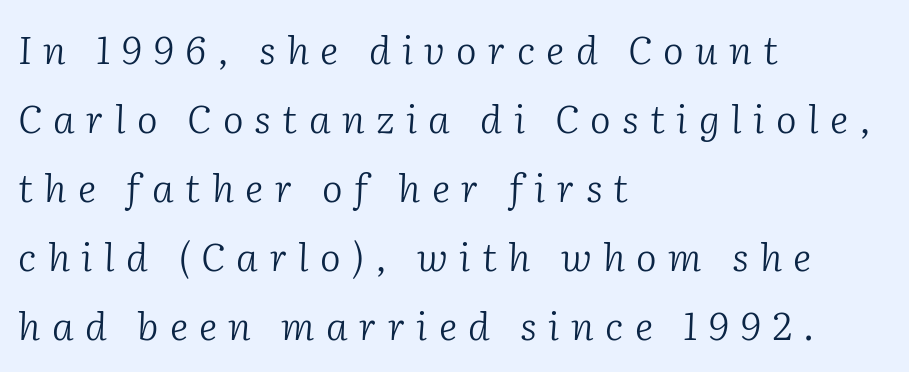
The image shows 39 px light serif type, italic (leaning right); set left-aligned, line spacing 1.77x, unusually wide letter spacing (+0.29 em), not underlined; low stroke contrast and a medium x-height.
